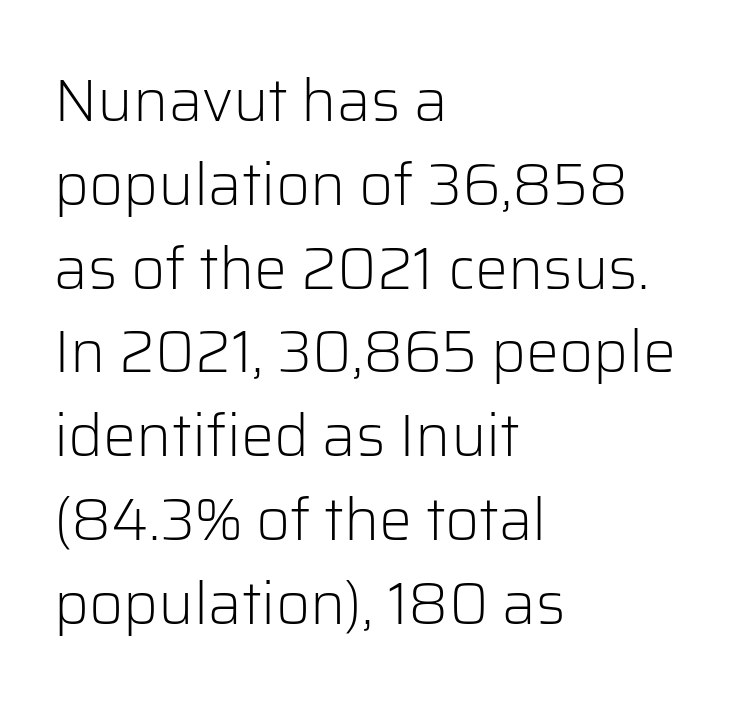
The rendering uses natural spacing where letterforms have individual widths. Beneath every word, the page is bare. This sample keeps an unexceptional amount of space between lines. The designer went with a sans here, leaving each stem footless. A roman cut, with each character standing at attention. The typesetter chose a ragged-right arrangement here.
